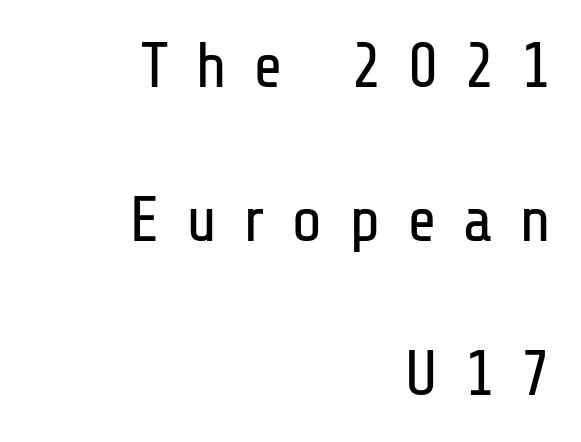
{"serif": "no", "italic": "no", "bold": "no", "weight": "regular", "width": "condensed", "stroke_contrast": "low", "x_height": "medium", "monospaced": "no", "underline": "no", "align": "right", "line_spacing": "loose", "line_spacing_ratio": 2.41, "letter_spacing": "wide", "letter_spacing_em": 0.41, "glyph_px": 64}
